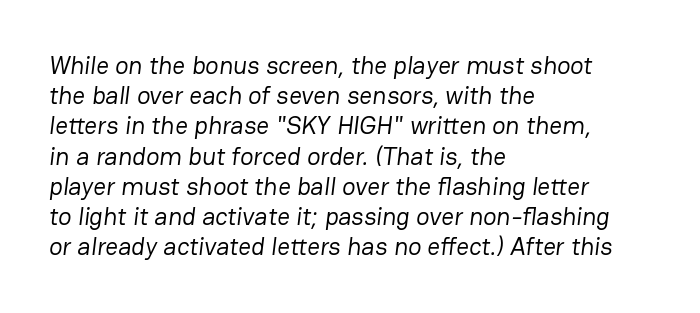
{"bold": "no", "underline": "no", "align": "left", "line_spacing_ratio": 1.21, "letter_spacing": "normal", "letter_spacing_em": 0.0, "glyph_px": 25}
